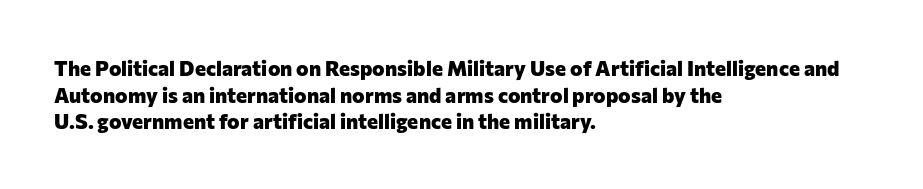
Honestly, the row spacing looks completely unremarkable. Posture: upright roman. Plenty of ink on the page — the face is bold. Typeset ragged right — the left edge is the straight one.
